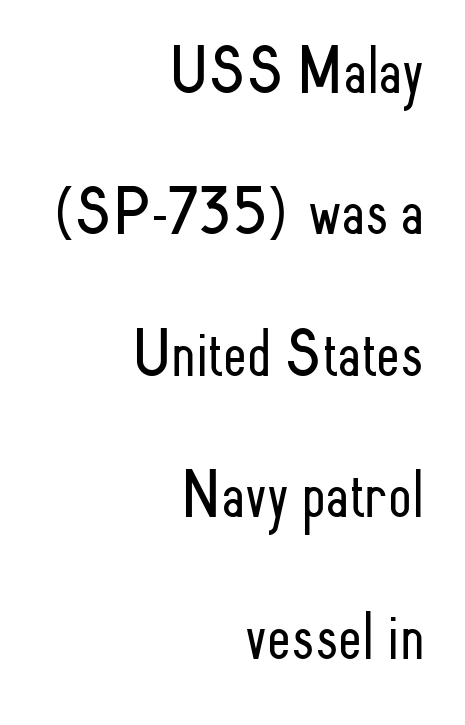
Underline: absent. Varying glyph widths throughout — classic text-font behaviour. These lines stand farther apart than default settings would place them. The letters look calm and open, with moderate or lighter stems. Classification — sans serif. The letters stand straight up with perfectly vertical stems.
